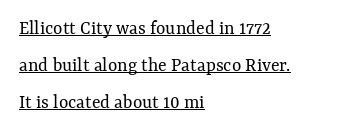
Q: Is the text bold? A: No.
Q: Is the text italic (slanted)? A: No, it is upright.
Q: Is the text underlined? A: Yes.
Q: How is the paragraph aligned? A: Left-aligned.
Q: Is the spacing between letters normal or unusually wide? A: Normal.
